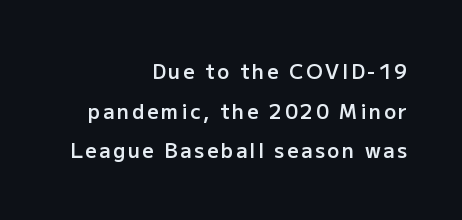
Airy leading. Ascenders rise straight up at ninety degrees. Its strokes are somewhat broadened, the hallmark of semibold type. Right-aligned paragraph, ragged on the left. Unmarked baselines from the first word to the last.
